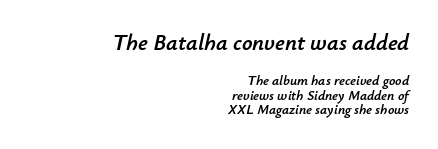
{"italic": "yes", "lean": "right", "slant_degrees": 12, "underline": "no", "align": "right", "line_spacing": "tight", "line_spacing_ratio": 1.06, "letter_spacing": "normal", "letter_spacing_em": 0.0, "larger_block": "first", "size_ratio": 1.64, "glyph_px": 23}
